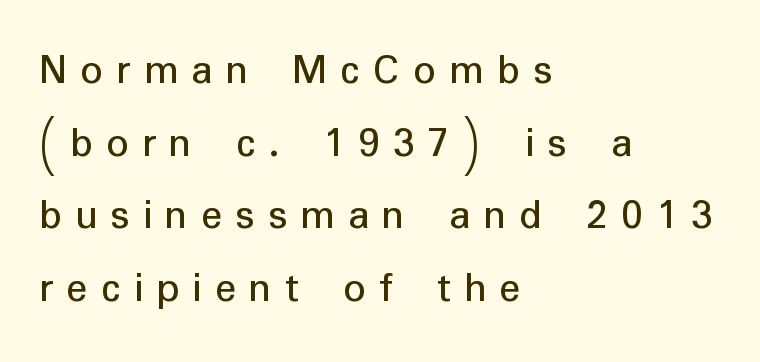
Q: Is the text italic (slanted)? A: No, it is upright.
Q: Is the typeface a serif or a sans-serif typeface? A: Sans-serif.
Q: Is the text underlined? A: No.
Q: How is the paragraph aligned? A: Left-aligned.
Q: Is the spacing between letters normal or unusually wide? A: Unusually wide.
Q: Is the spacing between lines tight, normal or loose? A: Normal.
Q: Width (condensed, normal, or wide)? A: Normal.
Q: Stroke contrast? A: Low.
Q: x-height? A: Medium.
Q: Monospaced? A: No.
